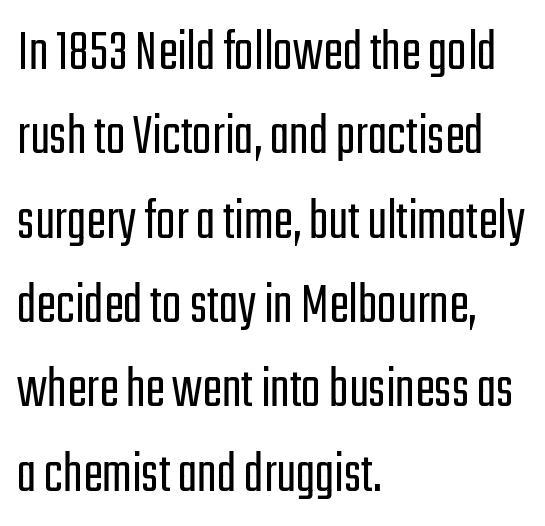
The image shows 59 px light, condensed sans-serif type, upright; set left-aligned, normal line spacing (1.43x), normal letter spacing, not underlined; low stroke contrast and a medium x-height.
